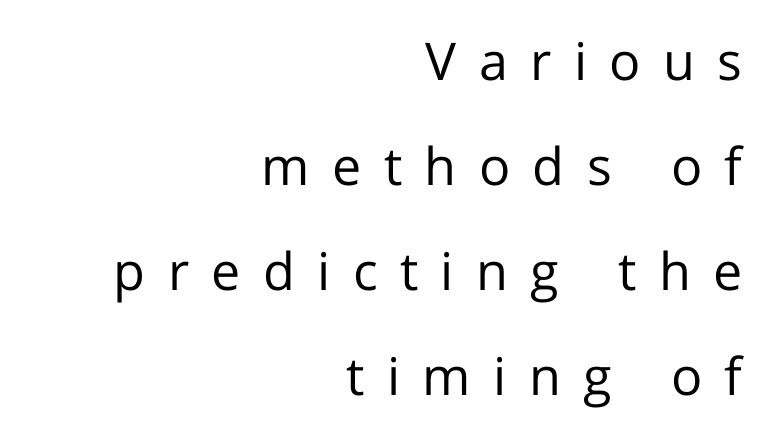
Q: Is the text bold? A: No.
Q: Is the text italic (slanted)? A: No, it is upright.
Q: Is the typeface a serif or a sans-serif typeface? A: Sans-serif.
Q: Is the text underlined? A: No.
Q: How is the paragraph aligned? A: Right-aligned.
Q: Is the spacing between letters normal or unusually wide? A: Unusually wide.
Q: Is the spacing between lines tight, normal or loose? A: Loose.
Q: Width (condensed, normal, or wide)? A: Normal.
Q: Stroke contrast? A: Low.
Q: x-height? A: Medium.
Q: Monospaced? A: No.
